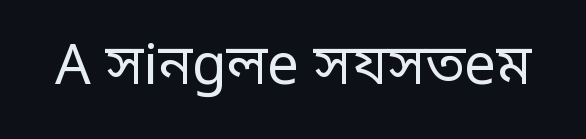
{"serif": "no", "italic": "no", "bold": "no", "weight": "regular", "width": "condensed", "stroke_contrast": "low", "monospaced": "no", "underline": "no", "letter_spacing": "normal", "letter_spacing_em": 0.0, "glyph_px": 56}
